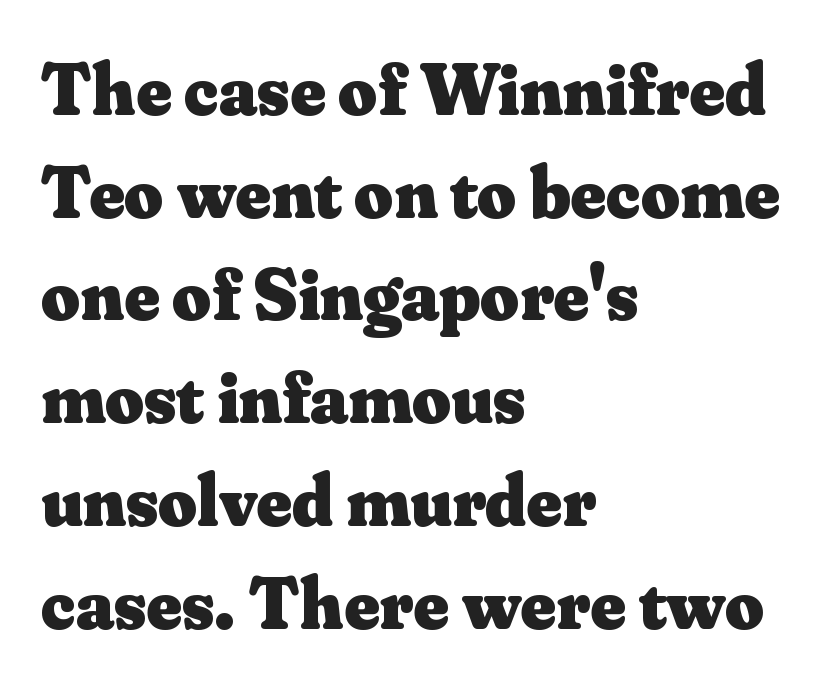
To sum up the face: it has serifs. Normally led — the rows are evenly, conventionally spaced. Pretty heavy lettering here — definitely bold. The letters stand straight up with perfectly vertical stems.
